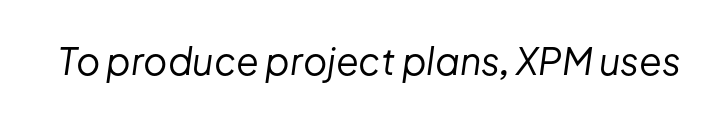
Compared with a typical body face, this is equally light or lighter still. Rule under the text: the space is simply empty. Words appear dense and cohesive because spacing is normal. The passage shown is typed in a proportional face where columns would drift. The specimen reads as italic at a glance.
